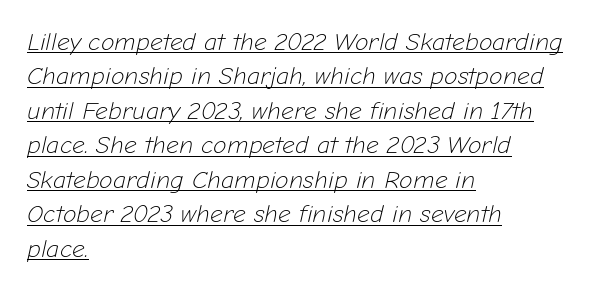
The image shows 25 px text type, italic (leaning right); set left-aligned, normal line spacing (1.38x), normal letter spacing, underlined.
